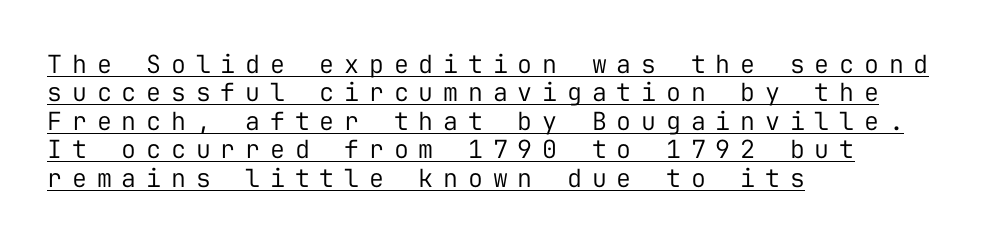
Q: Is the text bold? A: No.
Q: Is the text italic (slanted)? A: No, it is upright.
Q: Is the text underlined? A: Yes.
Q: How is the paragraph aligned? A: Left-aligned.
Q: Is the spacing between letters normal or unusually wide? A: Unusually wide.
Q: Is the spacing between lines tight, normal or loose? A: Tight.
